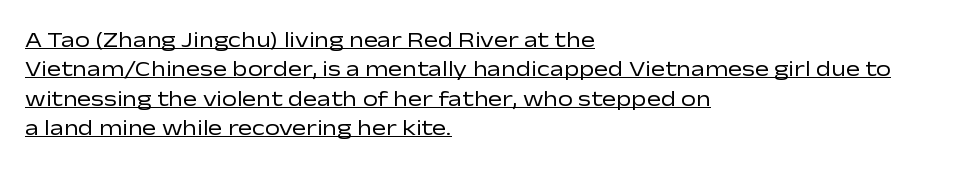
{"italic": "no", "bold": "no", "underline": "yes", "align": "left", "line_spacing": "normal", "line_spacing_ratio": 1.4, "letter_spacing": "normal", "letter_spacing_em": 0.0, "glyph_px": 21}
